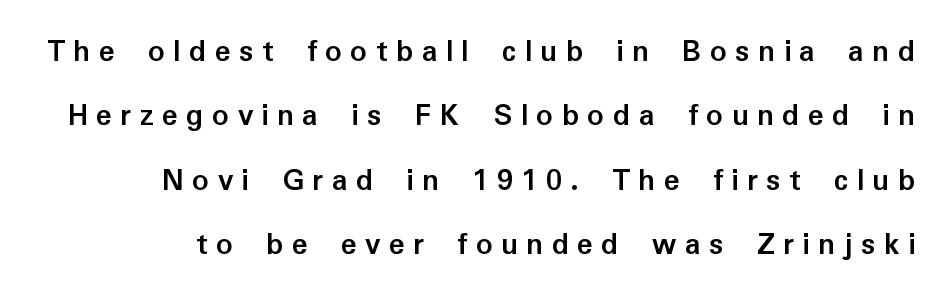
Q: Is the text bold? A: Yes.
Q: Is the text italic (slanted)? A: No, it is upright.
Q: Is the typeface a serif or a sans-serif typeface? A: Sans-serif.
Q: Is the text underlined? A: No.
Q: How is the paragraph aligned? A: Right-aligned.
Q: Is the spacing between letters normal or unusually wide? A: Unusually wide.
Q: Is the spacing between lines tight, normal or loose? A: Loose.
Q: Width (condensed, normal, or wide)? A: Normal.
Q: Stroke contrast? A: Low.
Q: x-height? A: Medium.
Q: Monospaced? A: No.
